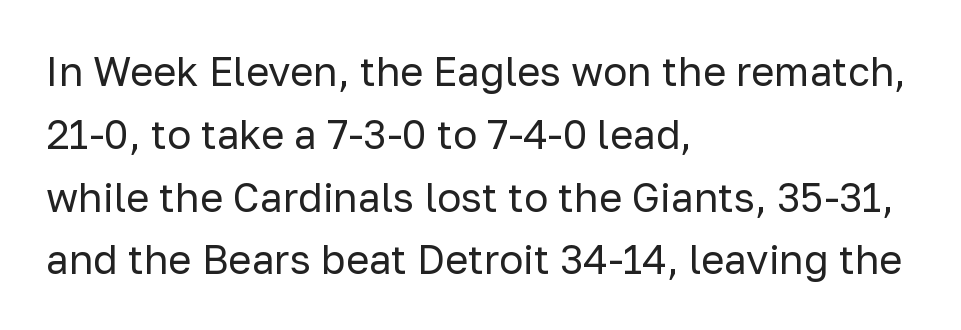
The image shows 40 px regular-weight sans-serif type, upright; set left-aligned, normal line spacing (1.57x), normal letter spacing, not underlined; low stroke contrast and a medium x-height.
